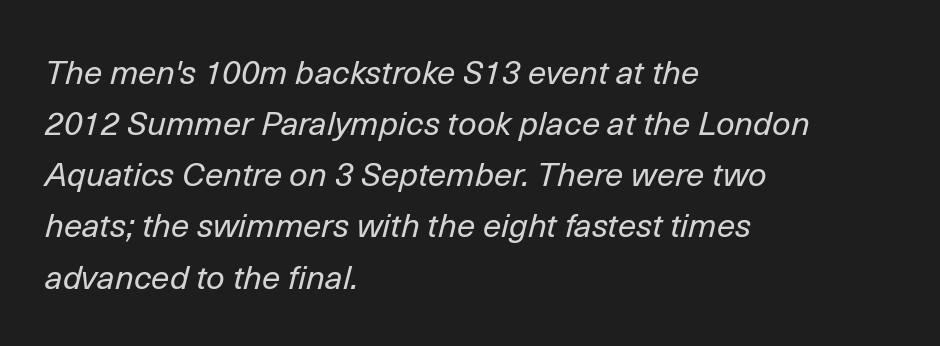
The image shows 33 px regular-weight type, italic (leaning right); set left-aligned, normal line spacing (1.55x), normal letter spacing, not underlined; low stroke contrast and a medium x-height.
